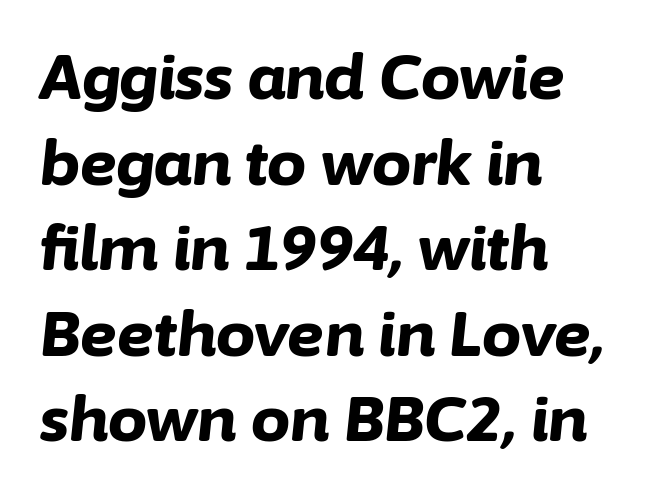
{"italic": "yes", "lean": "right", "slant_degrees": 6, "bold": "yes", "weight": "bold", "width": "normal", "stroke_contrast": "low", "x_height": "medium", "monospaced": "no", "underline": "no", "align": "left", "line_spacing": "normal", "line_spacing_ratio": 1.38, "letter_spacing": "normal", "letter_spacing_em": 0.0, "glyph_px": 62}
